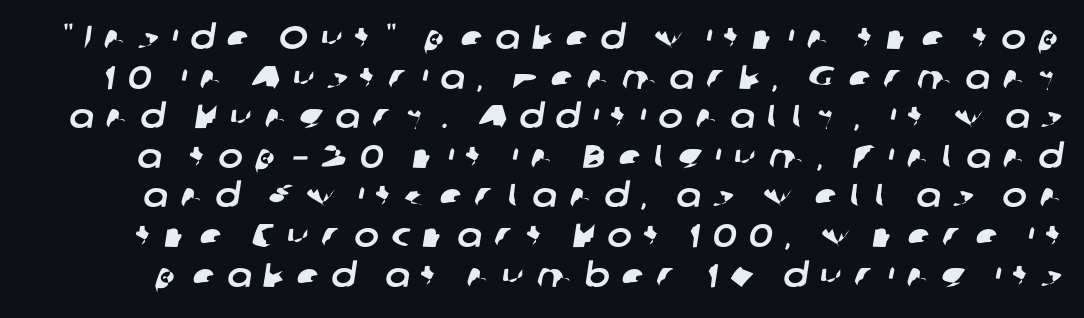
Short note: letters widely spaced. Looks like regular typesetting: each glyph gets only the width it needs. The string is rendered with underlining switched off. Examine the stroke ends and you'll find no serifs.
